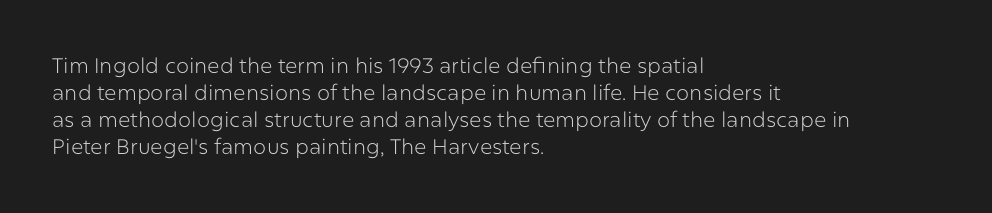
The passage shown is not underscored anywhere. Summary of vertical rhythm: regular, with standard interline spacing. The rag falls on the right side of this text block. Notice how the stems are strictly vertical — no italics here. Vertical stems look standard width or narrower in stroke.
